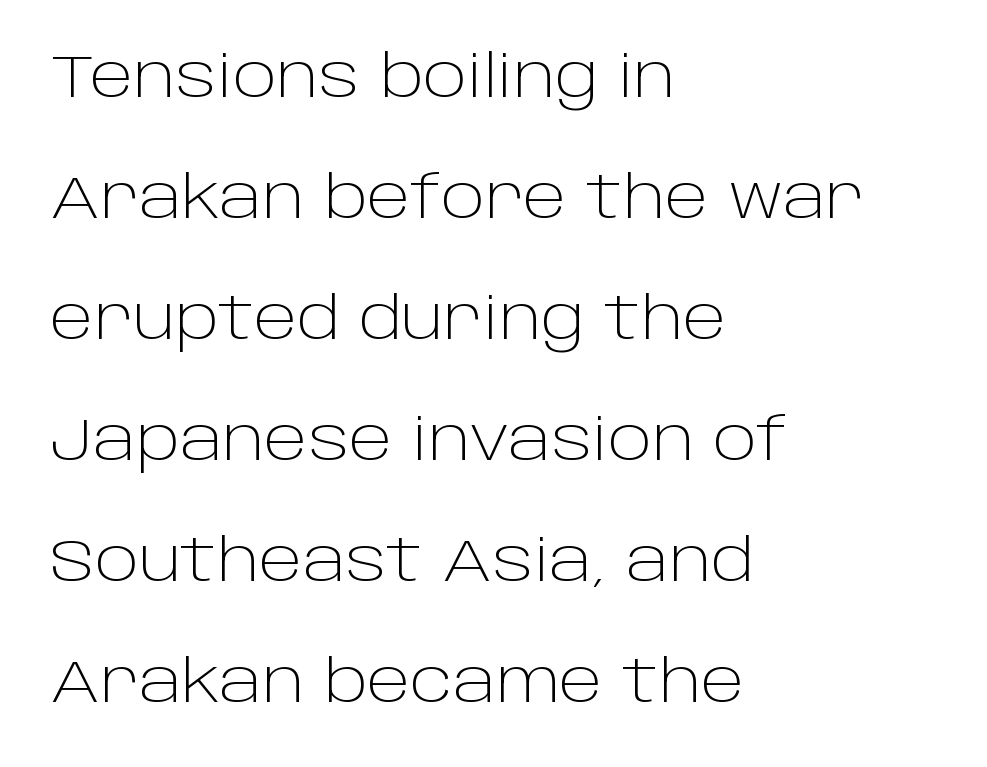
Q: Is the text bold? A: No.
Q: Is the text italic (slanted)? A: No, it is upright.
Q: Is the typeface a serif or a sans-serif typeface? A: Sans-serif.
Q: Is the text underlined? A: No.
Q: How is the paragraph aligned? A: Left-aligned.
Q: Is the spacing between letters normal or unusually wide? A: Normal.
Q: Is the spacing between lines tight, normal or loose? A: Loose.
Q: Width (condensed, normal, or wide)? A: Normal.
Q: Stroke contrast? A: Low.
Q: x-height? A: Large.
Q: Monospaced? A: No.
